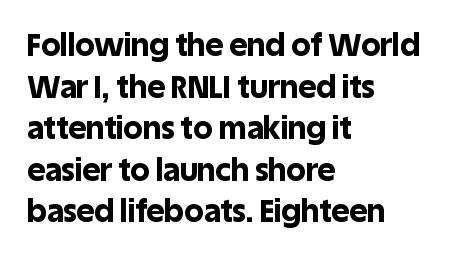
{"serif": "no", "italic": "no", "bold": "yes", "weight": "bold", "width": "normal", "x_height": "large", "monospaced": "no", "underline": "no", "align": "left", "line_spacing": "normal", "line_spacing_ratio": 1.34, "letter_spacing": "normal", "letter_spacing_em": 0.0, "glyph_px": 31}
